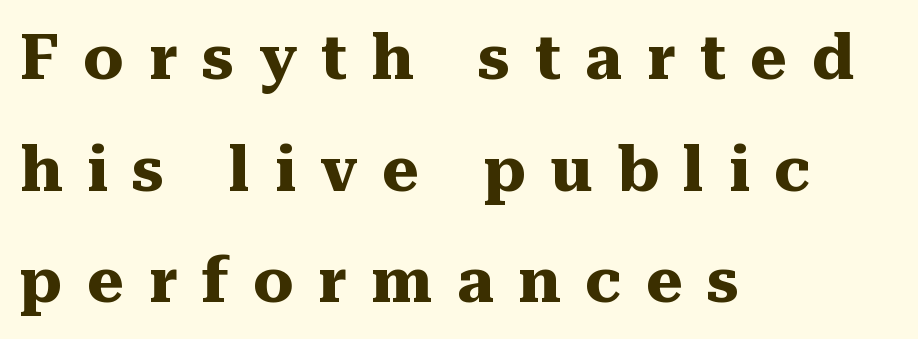
{"serif": "yes", "italic": "no", "bold": "yes", "weight": "heavy", "width": "normal", "stroke_contrast": "medium", "x_height": "medium", "monospaced": "no", "underline": "no", "align": "left", "line_spacing_ratio": 1.77, "letter_spacing": "wide", "letter_spacing_em": 0.39, "glyph_px": 63}
